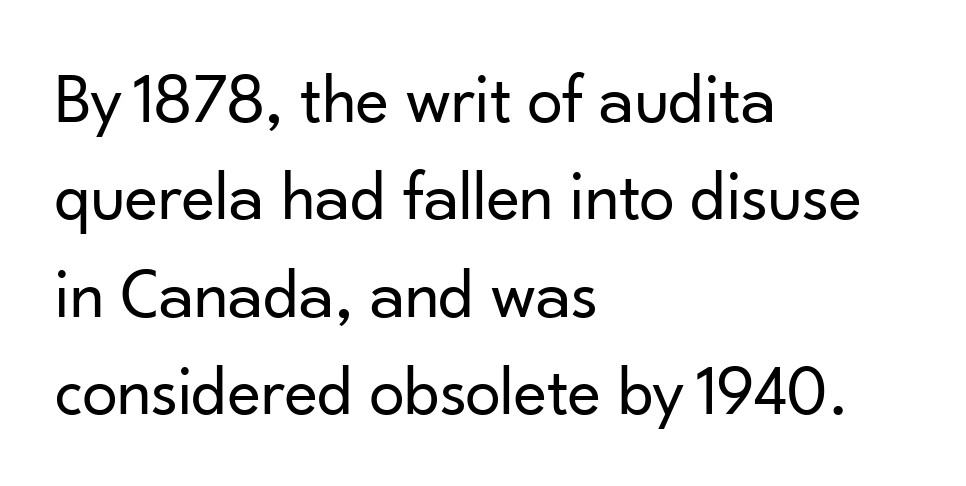
Letters have the restrained weight of plain body copy at most. Designer's note — italics off, roman on. This rendering employs a face without finishing strokes, i.e., a sans-serif. Leading: standard.
